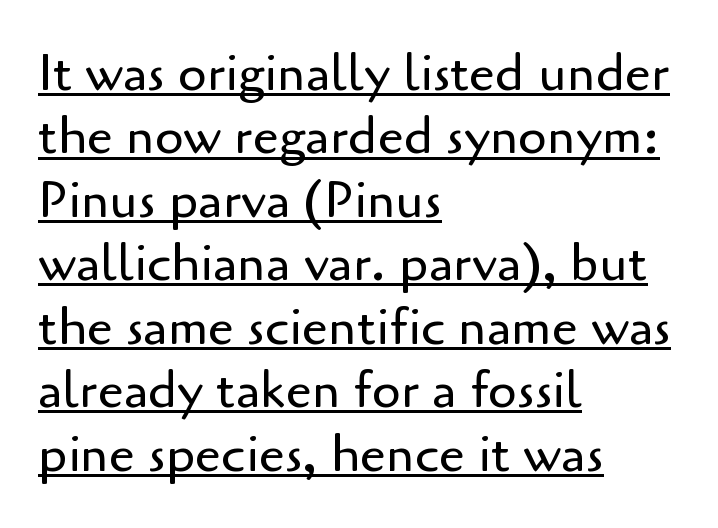
{"serif": "no", "italic": "no", "bold": "no", "weight": "regular", "width": "normal", "stroke_contrast": "low", "x_height": "small", "monospaced": "no", "underline": "yes", "align": "left", "line_spacing_ratio": 1.22, "letter_spacing": "normal", "letter_spacing_em": 0.0, "glyph_px": 52}
